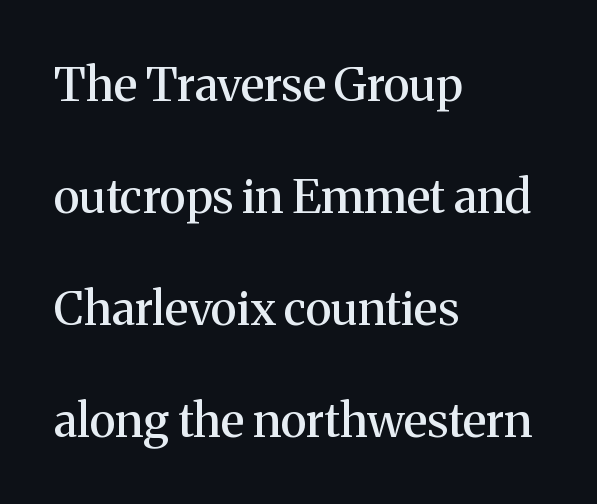
Airy leading. The type sits square on the baseline with zero lean. Character widths vary here, with narrow letters taking less room than wide ones. Small tapered or slab feet sit at the stroke ends, so this counts as serif. The strip under each line holds only bare page. Words appear dense and cohesive because spacing is normal.
